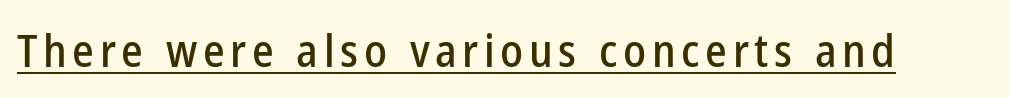
The image shows 46 px condensed sans-serif type, upright; set underlined; low stroke contrast and a medium x-height.
